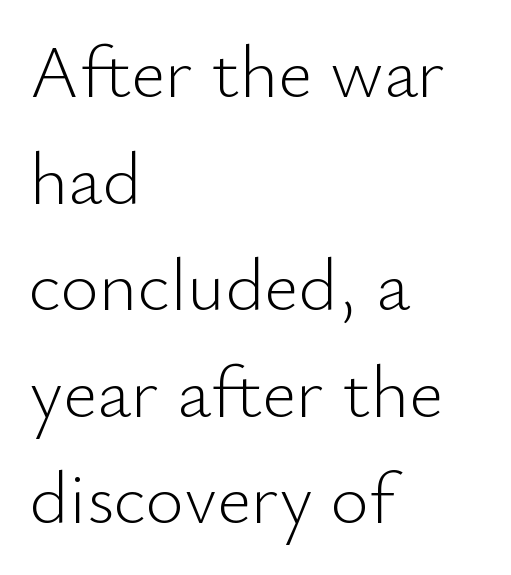
The image shows 74 px light sans-serif type, upright; set left-aligned, normal line spacing (1.44x), normal letter spacing, not underlined; low stroke contrast and a small x-height.
